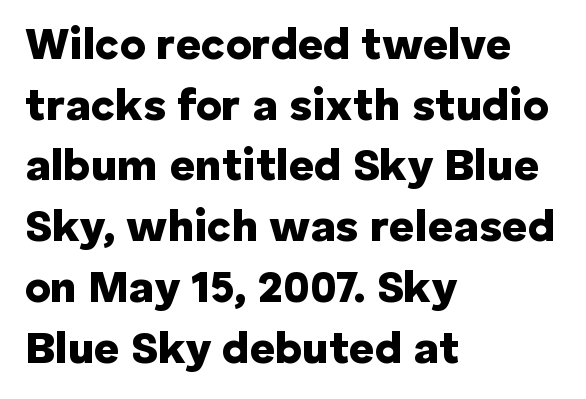
{"serif": "no", "italic": "no", "bold": "yes", "weight": "heavy", "width": "normal", "stroke_contrast": "low", "x_height": "medium", "monospaced": "no", "underline": "no", "align": "left", "line_spacing": "normal", "line_spacing_ratio": 1.38, "letter_spacing": "normal", "letter_spacing_em": 0.0, "glyph_px": 44}
